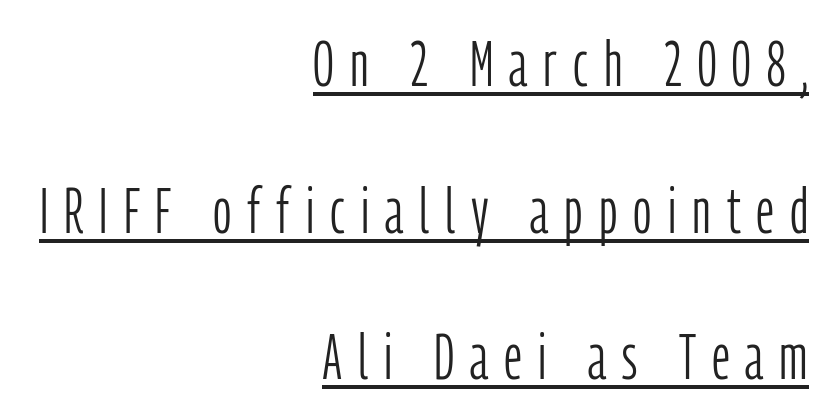
{"serif": "no", "italic": "no", "bold": "no", "weight": "light", "width": "condensed", "stroke_contrast": "low", "x_height": "medium", "monospaced": "no", "underline": "yes", "align": "right", "line_spacing": "loose", "line_spacing_ratio": 2.29, "letter_spacing": "wide", "letter_spacing_em": 0.25, "glyph_px": 64}
